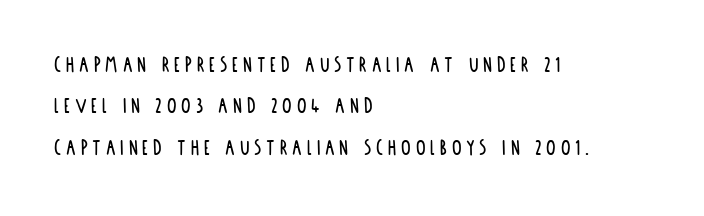
In terms of letterspacing, this is a distinctly airy, spread setting. The lines in this sample share a left origin and differ only in where they stop. Posture: vertical. The gap between lines stays unmarked.
